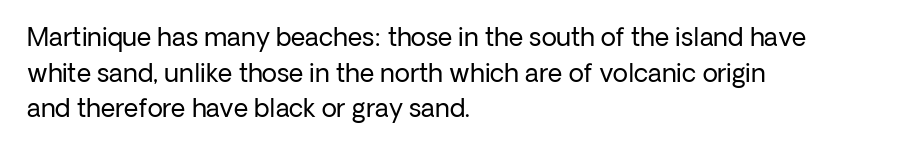
The image shows 25 px text type, upright; set left-aligned, normal line spacing (1.43x), normal letter spacing, not underlined.
